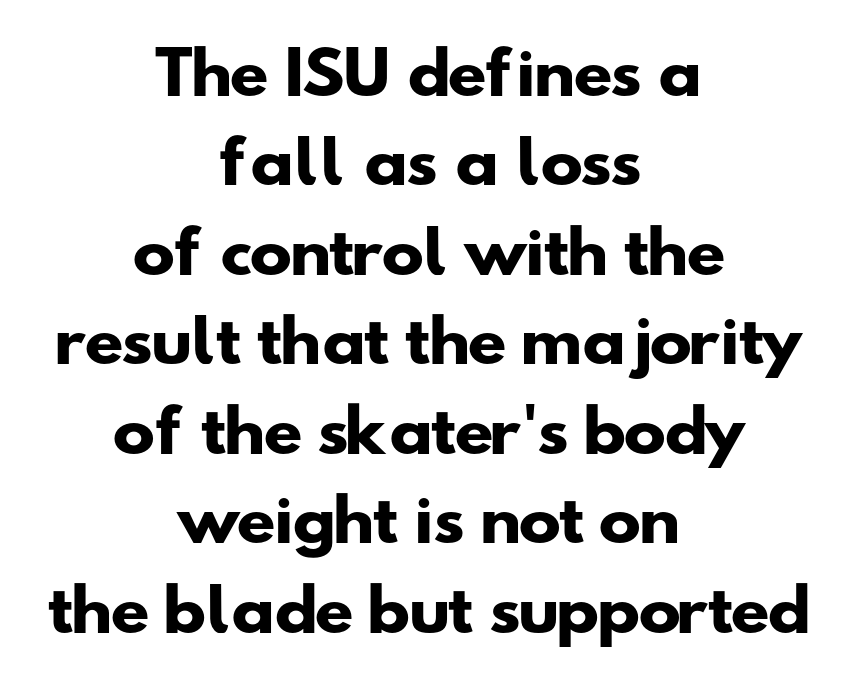
The image shows 57 px heavy, wide sans-serif type; set centered, normal line spacing (1.57x), normal letter spacing, not underlined; low stroke contrast and a small x-height.
